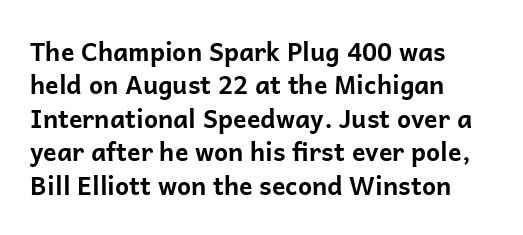
Notice how the passage keeps a crisp vertical edge on the left only. Ordinary non-slanted type is in use. This sample uses plain, unmodified letter spacing. Strong, thick strokes mark this as bold type. Normally led — the rows are evenly, conventionally spaced.
